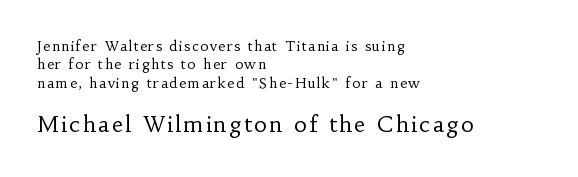
{"italic": "no", "bold": "no", "underline": "no", "align": "left", "line_spacing": "normal", "line_spacing_ratio": 1.32, "larger_block": "second", "size_ratio": 1.57, "glyph_px": 22}
